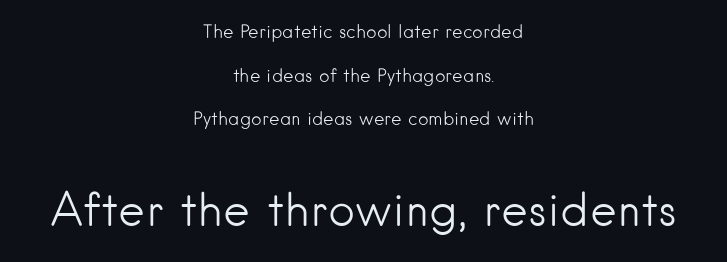
Interline gaps are noticeably wide in this sample. Here the second block reads like a headline and the first like body copy. A typesetter would label this face a sans. Visually the block forms a symmetrical silhouette, jagged on both flanks.
